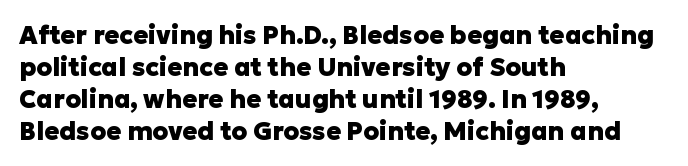
The image shows 25 px bold type, upright; set left-aligned, normal line spacing (1.28x), normal letter spacing, not underlined.
